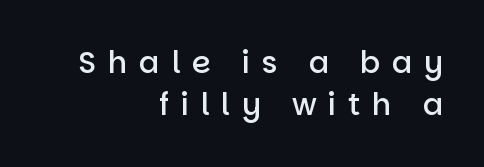
The type sits square on the baseline with zero lean. Each letter keeps its own natural width here, so spacing adapts to shape. As a designer I'd log this as weight 600, semibold. The lines in this sample share a right terminus and differ only in where they begin. This is sans-serif lettering, the kind often seen on screens and signage. Horizontal bands of white between lines are of average thickness.
